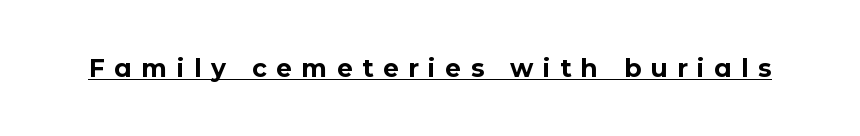
{"italic": "no", "bold": "yes", "underline": "yes", "letter_spacing": "wide", "letter_spacing_em": 0.38, "glyph_px": 25}
